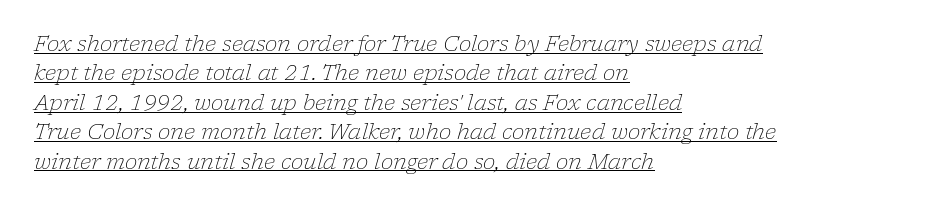
{"italic": "yes", "lean": "right", "slant_degrees": 17, "bold": "no", "underline": "yes", "align": "left", "line_spacing": "normal", "line_spacing_ratio": 1.4, "letter_spacing": "normal", "letter_spacing_em": 0.0, "glyph_px": 21}
